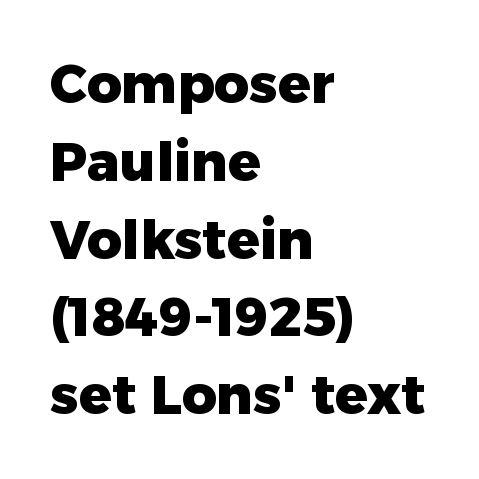
The image shows 54 px heavy sans-serif type, upright; set left-aligned, normal line spacing (1.44x), normal letter spacing, not underlined; low stroke contrast and a medium x-height.
